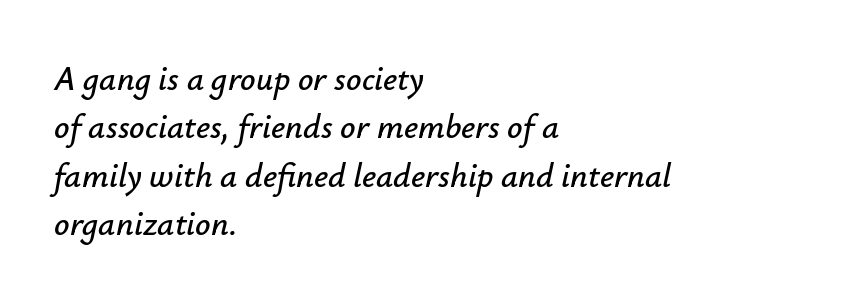
Q: Is the text italic (slanted)? A: Yes, it leans right by about 12 degrees.
Q: Is the text underlined? A: No.
Q: How is the paragraph aligned? A: Left-aligned.
Q: Is the spacing between letters normal or unusually wide? A: Normal.
Q: Is the spacing between lines tight, normal or loose? A: Normal.
Q: Width (condensed, normal, or wide)? A: Normal.
Q: Stroke contrast? A: Low.
Q: x-height? A: Small.
Q: Monospaced? A: No.
